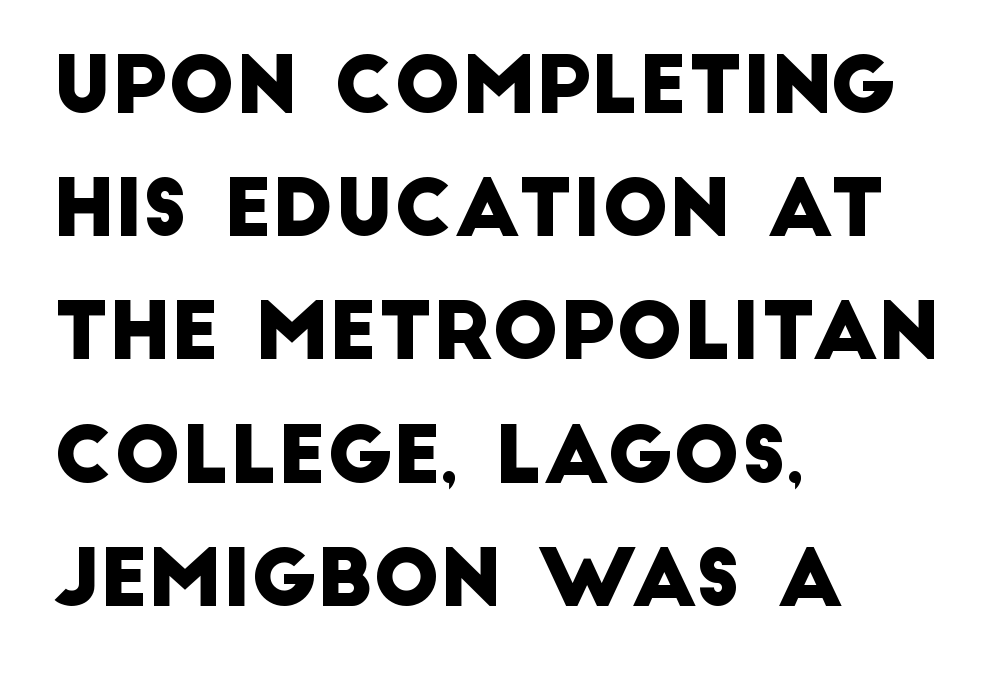
Q: Is the typeface a serif or a sans-serif typeface? A: Sans-serif.
Q: Is the text underlined? A: No.
Q: How is the paragraph aligned? A: Left-aligned.
Q: Is the spacing between letters normal or unusually wide? A: Normal.
Q: Is the spacing between lines tight, normal or loose? A: Normal.
Q: Width (condensed, normal, or wide)? A: Normal.
Q: Stroke contrast? A: Low.
Q: x-height? A: Large.
Q: Monospaced? A: No.
